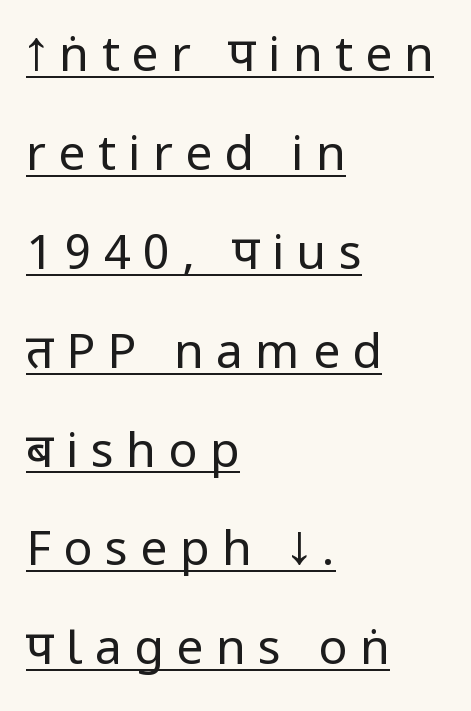
The image shows 48 px regular-weight, condensed sans-serif type, upright; set left-aligned, loose line spacing (2.06x), unusually wide letter spacing (+0.26 em), underlined; low stroke contrast and a large x-height.
